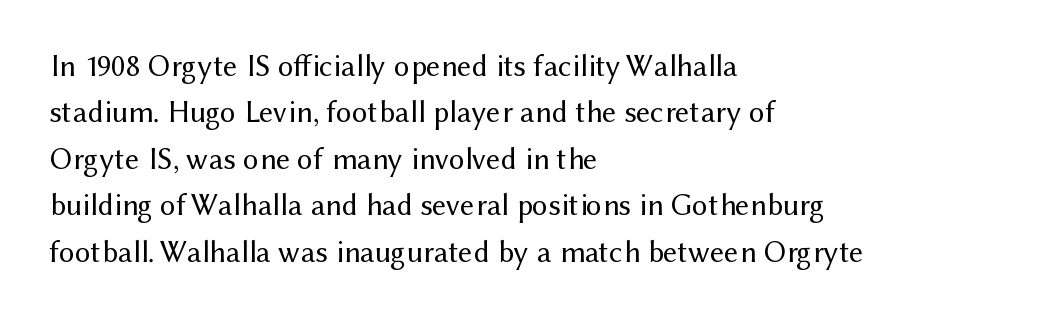
Stroke thickness stays within the range of a standard reading face or lighter. In terms of letterspacing, this is plain default setting. No word sits above an underline. Posture: vertical. Think of a printed novel: that variable character pitch is what you see here.
